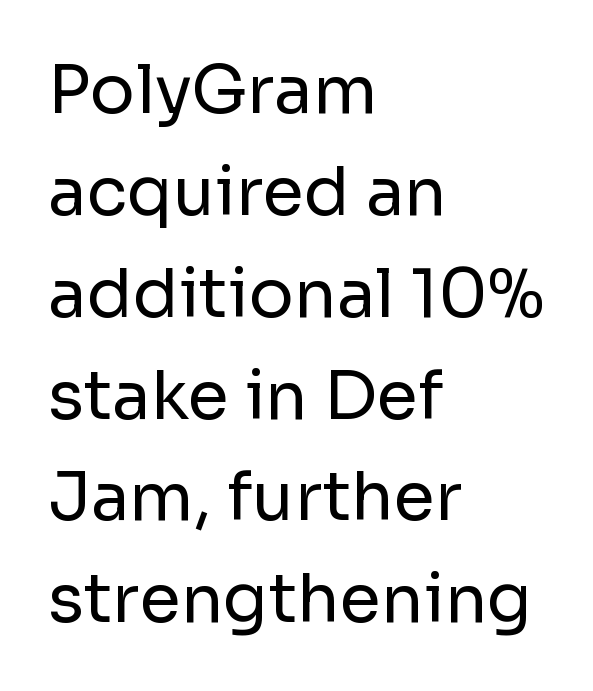
Is the stroke heavy? The answer is a plain regular-or-lighter. Bare-footed words on every line. Font category for this specimen: sans-serif. Left-aligned paragraph, ragged on the right. Spacing verdict: proportional, widths tailored to each character. Tracking value appears to be zero — textbook default spacing.
